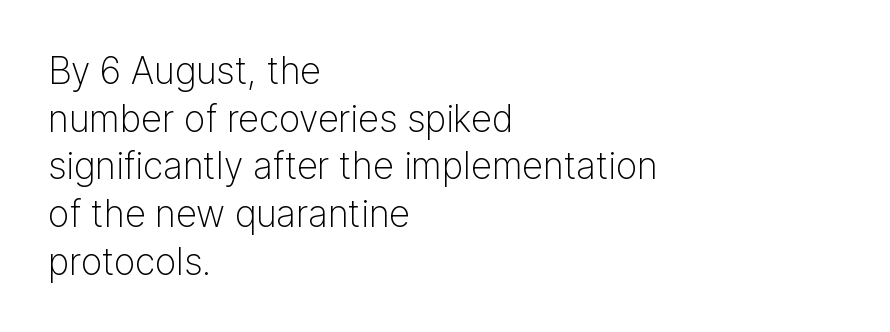
The image shows 37 px light sans-serif type, upright; set left-aligned, normal line spacing (1.29x), normal letter spacing, not underlined; low stroke contrast and a medium x-height.
